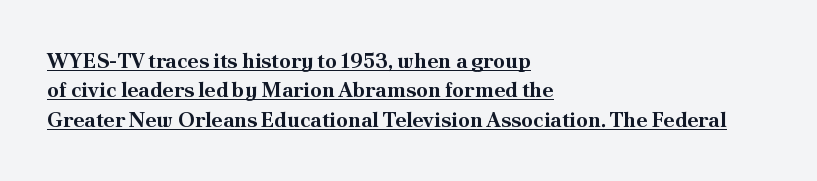
There is no visible air inserted between adjacent glyphs. I'd describe the lettering as bold — thick and assertive. How would I describe the line gaps? Plain and ordinary. These lines are set flush left with a ragged right edge.
